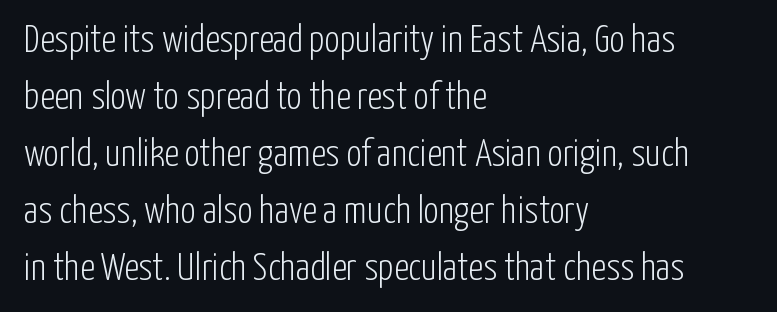
Q: Is the text bold? A: No.
Q: Is the text italic (slanted)? A: No, it is upright.
Q: Is the typeface a serif or a sans-serif typeface? A: Sans-serif.
Q: Is the text underlined? A: No.
Q: How is the paragraph aligned? A: Left-aligned.
Q: Is the spacing between letters normal or unusually wide? A: Normal.
Q: Is the spacing between lines tight, normal or loose? A: Normal.
Q: Width (condensed, normal, or wide)? A: Condensed.
Q: Stroke contrast? A: Low.
Q: x-height? A: Medium.
Q: Monospaced? A: No.
